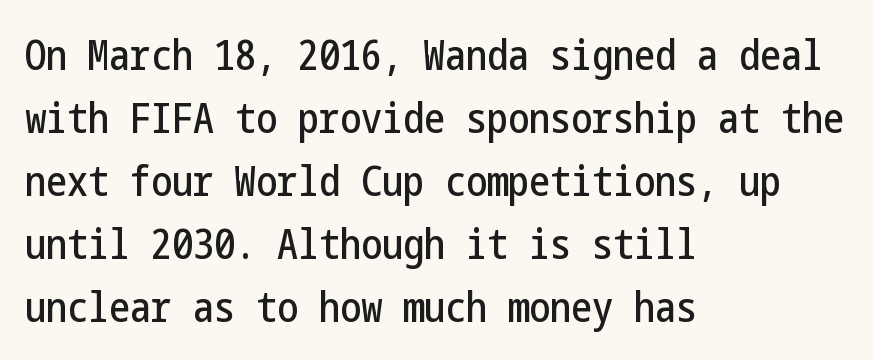
The image shows 42 px condensed sans-serif type, upright; set left-aligned, normal line spacing (1.5x), normal letter spacing, not underlined; low stroke contrast and a medium x-height.
